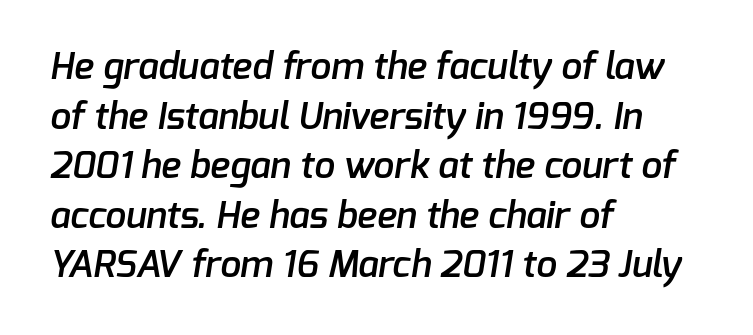
{"serif": "no", "bold": "semi", "weight": "semibold", "width": "normal", "stroke_contrast": "low", "x_height": "medium", "monospaced": "no", "underline": "no", "align": "left", "line_spacing": "normal", "line_spacing_ratio": 1.34, "letter_spacing": "normal", "letter_spacing_em": 0.0, "glyph_px": 37}
